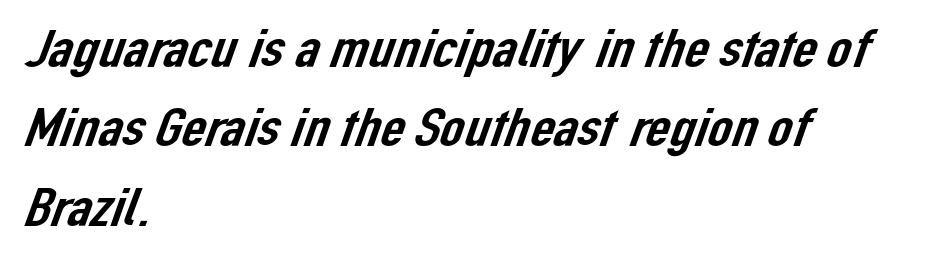
Each letter keeps its own natural width here, so spacing adapts to shape. Does the type have serifs? No, each stem ends abruptly. Honestly, the letter spacing is just normal — you wouldn't notice it. Has an underline been added? It has not.
